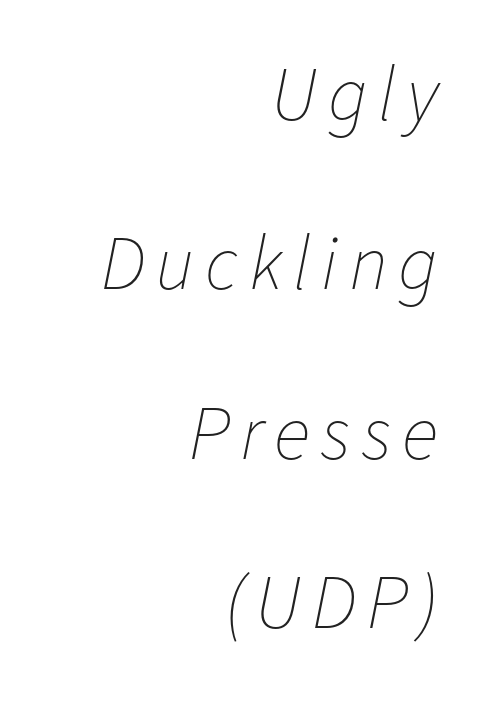
The image shows 77 px thin type, italic (leaning right); set right-aligned, loose line spacing (2.2x), not underlined; low stroke contrast and a medium x-height.
